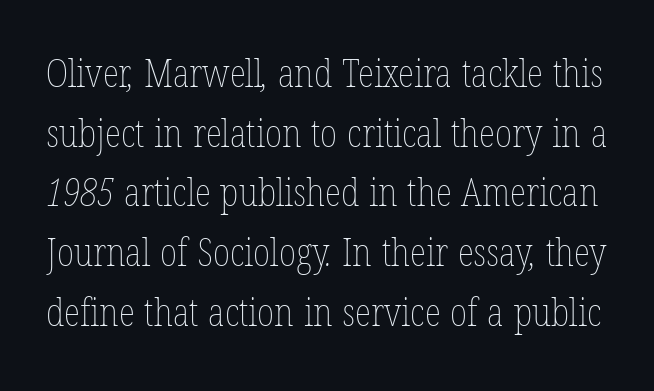
The image shows 38 px thin, condensed type; set normal line spacing (1.57x), normal letter spacing, not underlined; low stroke contrast and a medium x-height.
